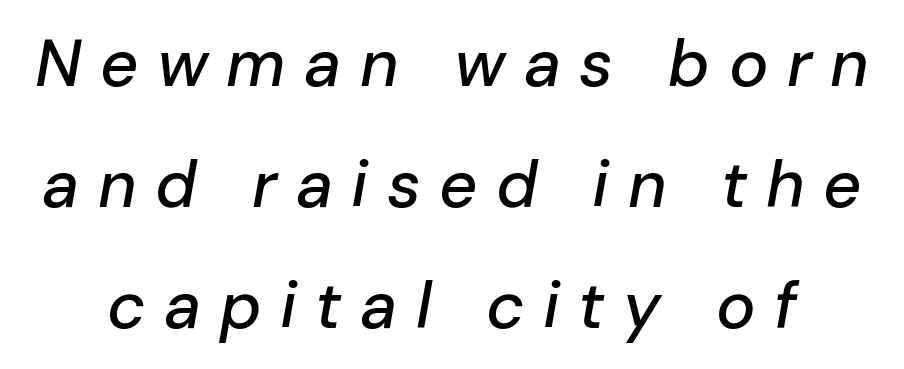
{"italic": "yes", "lean": "right", "slant_degrees": 10, "width": "normal", "stroke_contrast": "low", "x_height": "medium", "monospaced": "no", "underline": "no", "line_spacing_ratio": 1.83, "letter_spacing": "wide", "letter_spacing_em": 0.28, "glyph_px": 66}
